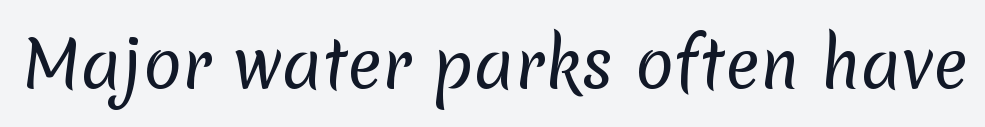
{"serif": "no", "bold": "no", "weight": "regular", "width": "normal", "stroke_contrast": "low", "x_height": "medium", "monospaced": "no", "underline": "no", "letter_spacing": "normal", "letter_spacing_em": 0.0, "glyph_px": 64}
